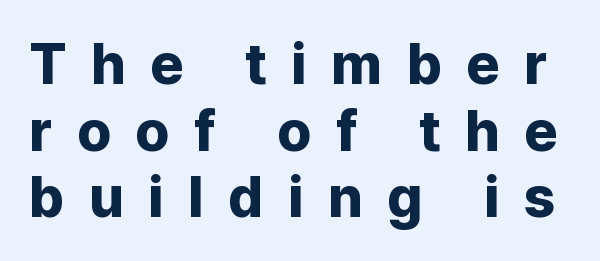
{"serif": "no", "italic": "no", "bold": "yes", "weight": "bold", "width": "normal", "stroke_contrast": "low", "x_height": "medium", "monospaced": "no", "underline": "no", "line_spacing_ratio": 1.17, "letter_spacing": "wide", "letter_spacing_em": 0.43, "glyph_px": 57}
